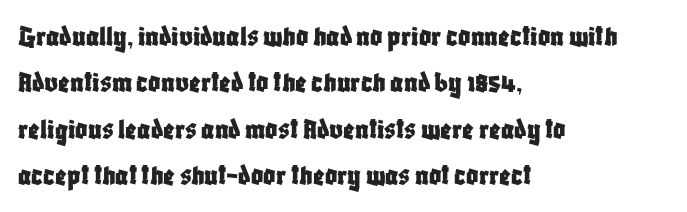
The image shows 30 px condensed sans-serif type, upright; set left-aligned, normal line spacing (1.55x), normal letter spacing, not underlined; low stroke contrast and a large x-height.
